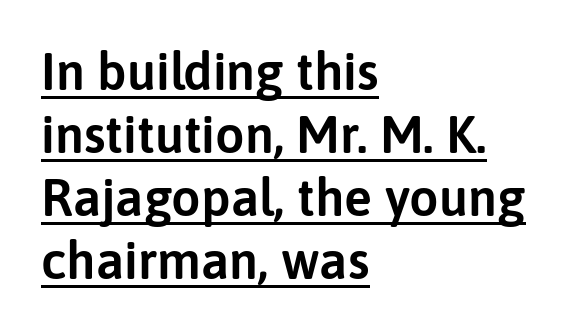
This sample has the flowing, uneven cadence of proportional lettering. To sum up the face: it is a sans, with no serifs. The letterforms sit shoulder to shoulder at normal distance. If you drew a ruler down the left edge, every line would touch it.
